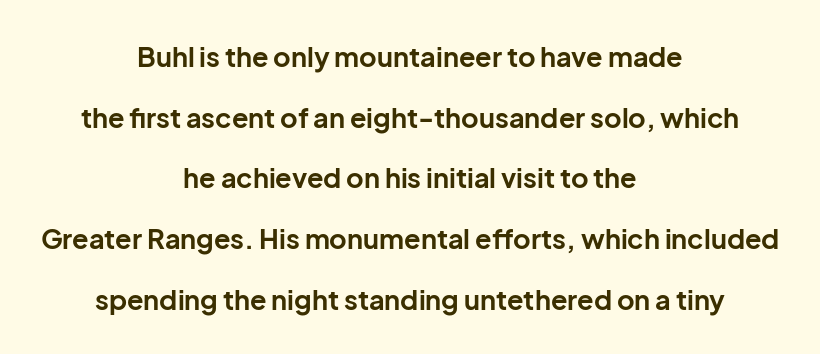
Casual observation: everything's sitting right in the middle. Quick note: underline off. Standard letterfit; no display-style spreading of the glyphs. Baseline-to-baseline distance is far greater than the letter height.
